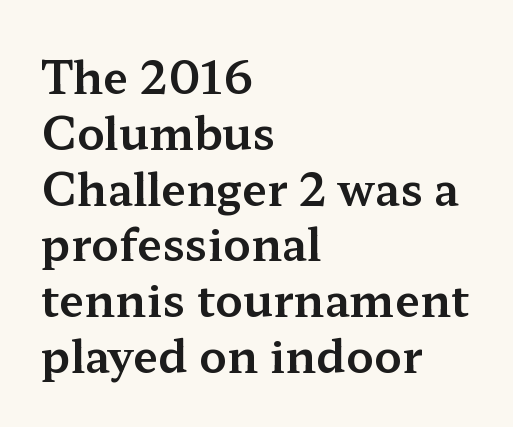
Check under the words: just untouched page. Varying glyph widths throughout — classic text-font behaviour. The type sits square on the baseline with zero lean. Leftover space on each line is placed entirely after the last word.
